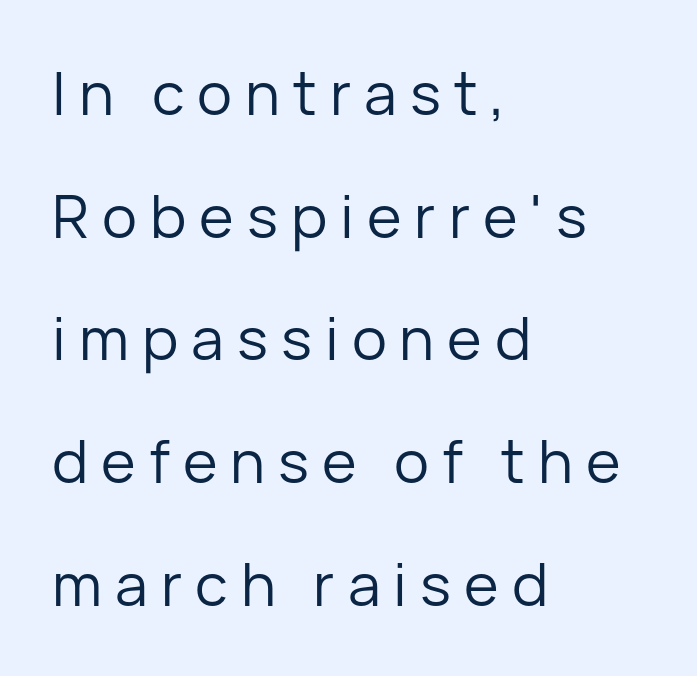
Vertical spacing — loose. Examine the stroke ends and you'll find no serifs. The paragraph shown leans on its left margin. Character widths vary here, with narrow letters taking less room than wide ones.
